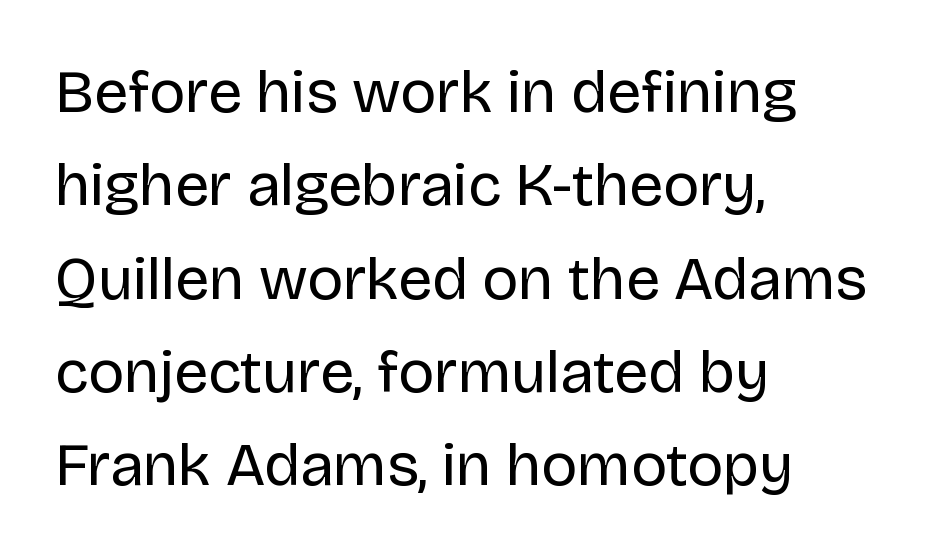
The image shows 61 px regular-weight sans-serif type, upright; set left-aligned, normal line spacing (1.53x), normal letter spacing, not underlined; low stroke contrast and a large x-height.
